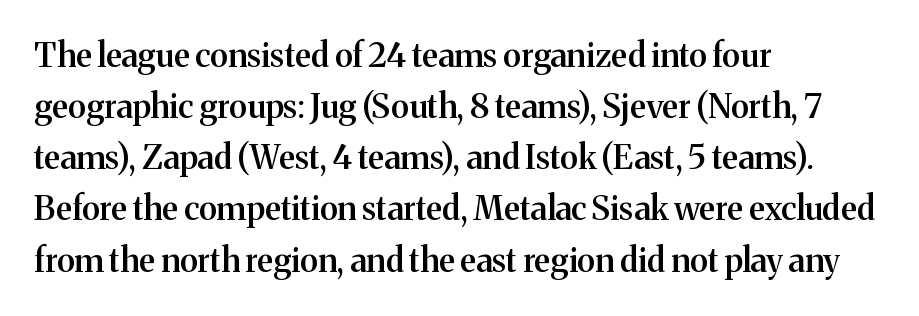
Q: Is the text bold? A: Semi-bold.
Q: Is the text italic (slanted)? A: No, it is upright.
Q: Is the typeface a serif or a sans-serif typeface? A: Serif.
Q: Is the text underlined? A: No.
Q: How is the paragraph aligned? A: Left-aligned.
Q: Is the spacing between letters normal or unusually wide? A: Normal.
Q: Is the spacing between lines tight, normal or loose? A: Normal.
Q: Width (condensed, normal, or wide)? A: Normal.
Q: Stroke contrast? A: Medium.
Q: x-height? A: Medium.
Q: Monospaced? A: No.
